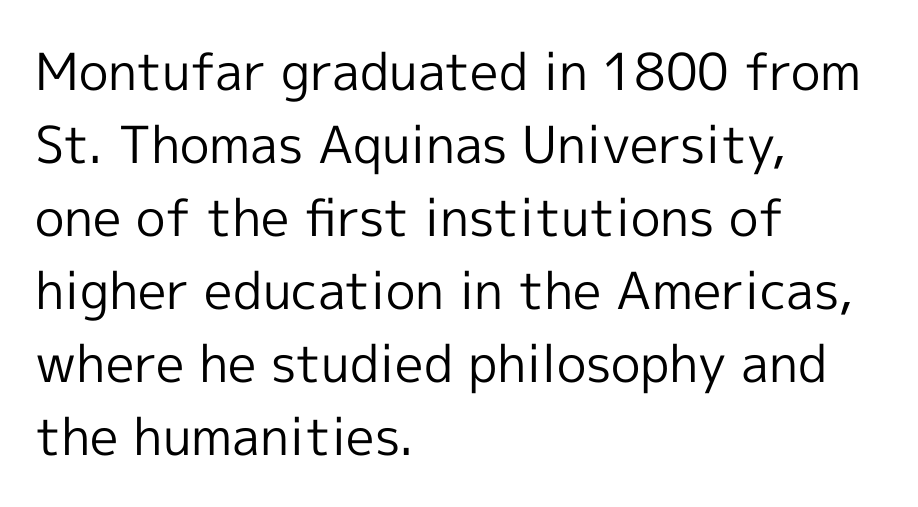
{"serif": "no", "italic": "no", "bold": "no", "weight": "regular", "width": "normal", "x_height": "medium", "monospaced": "no", "underline": "no", "align": "left", "line_spacing": "normal", "line_spacing_ratio": 1.43, "letter_spacing": "normal", "letter_spacing_em": 0.0, "glyph_px": 51}
